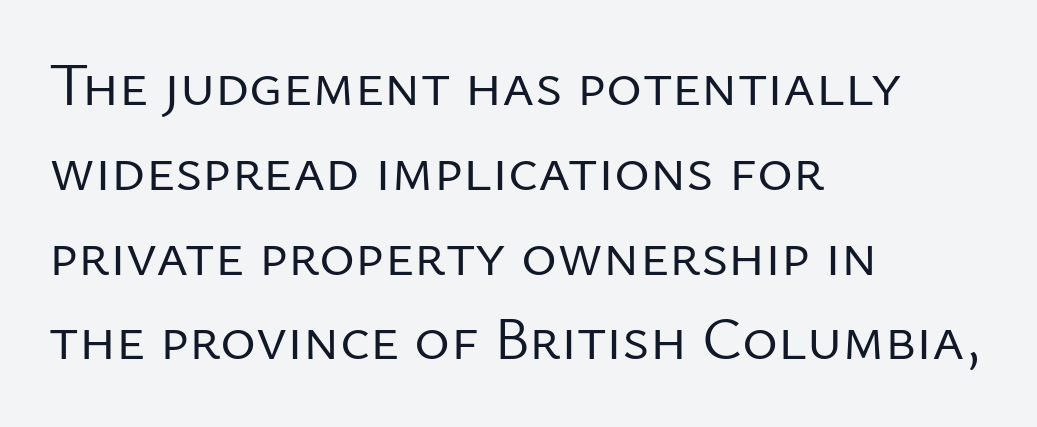
Q: Is the text bold? A: No.
Q: Is the text italic (slanted)? A: No, it is upright.
Q: Is the typeface a serif or a sans-serif typeface? A: Sans-serif.
Q: Is the text underlined? A: No.
Q: How is the paragraph aligned? A: Left-aligned.
Q: Is the spacing between letters normal or unusually wide? A: Normal.
Q: Is the spacing between lines tight, normal or loose? A: Normal.
Q: Width (condensed, normal, or wide)? A: Normal.
Q: Stroke contrast? A: Low.
Q: x-height? A: Medium.
Q: Monospaced? A: No.
